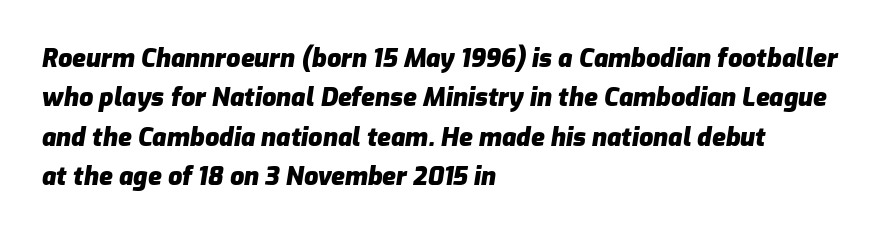
The image shows 25 px bold type, italic (leaning right); set left-aligned, normal line spacing (1.58x), normal letter spacing, not underlined.
